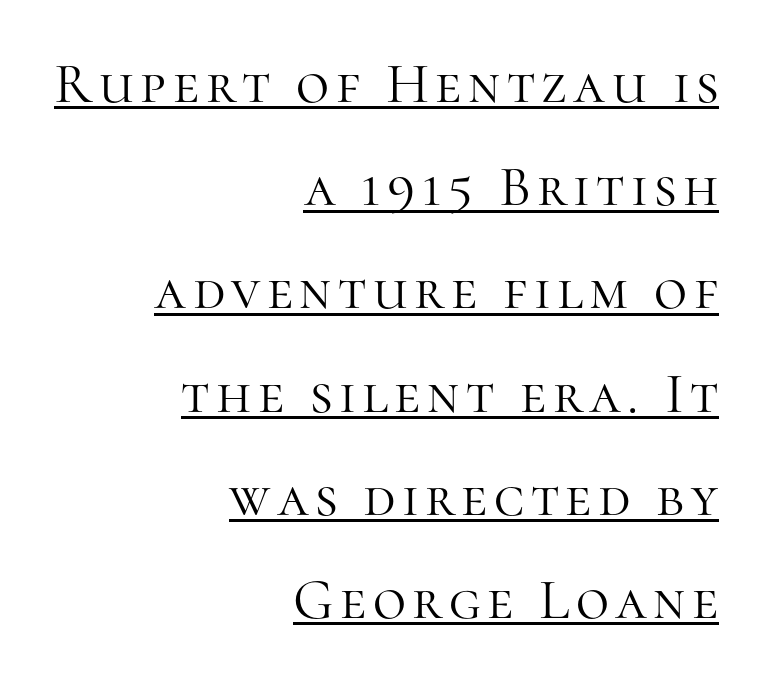
Q: Is the text bold? A: No.
Q: Is the text italic (slanted)? A: No, it is upright.
Q: Is the typeface a serif or a sans-serif typeface? A: Serif.
Q: Is the text underlined? A: Yes.
Q: How is the paragraph aligned? A: Right-aligned.
Q: Width (condensed, normal, or wide)? A: Normal.
Q: Stroke contrast? A: High.
Q: x-height? A: Medium.
Q: Monospaced? A: No.
